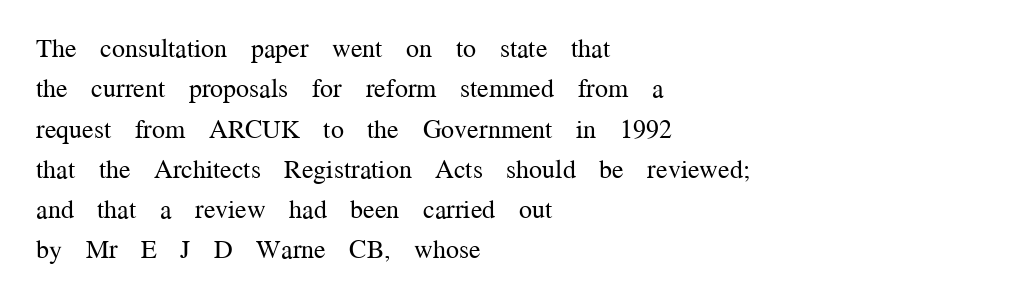
{"italic": "no", "bold": "no", "underline": "no", "align": "left", "line_spacing": "normal", "line_spacing_ratio": 1.55, "letter_spacing": "normal", "letter_spacing_em": 0.0, "glyph_px": 26}
